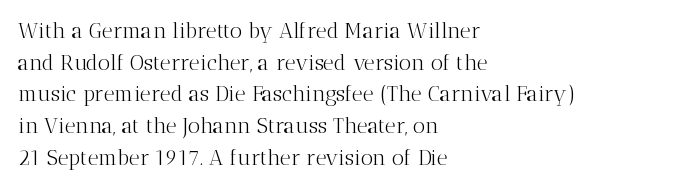
{"italic": "no", "bold": "no", "underline": "no", "align": "left", "line_spacing": "normal", "line_spacing_ratio": 1.51, "letter_spacing": "normal", "letter_spacing_em": 0.0, "glyph_px": 21}
